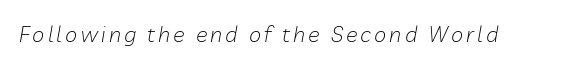
{"italic": "yes", "lean": "right", "slant_degrees": 10, "bold": "no", "underline": "no", "glyph_px": 22}
